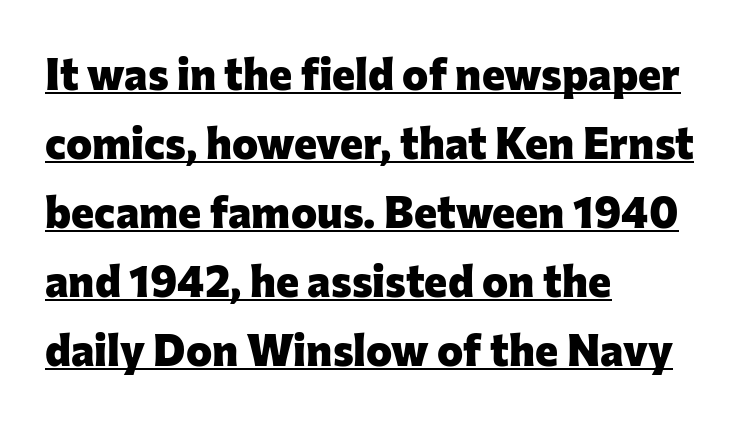
Compared with typical body copy, the letter spacing here is the same. Unlike italic type, these characters show no tilt at all. Here the designer chose a conventional face with non-uniform glyph widths. This is underlined copy, the kind a proofreader might mark for attention. What kind of face is this? One without serifs — a sans. Line starts are locked; line ends wander.
